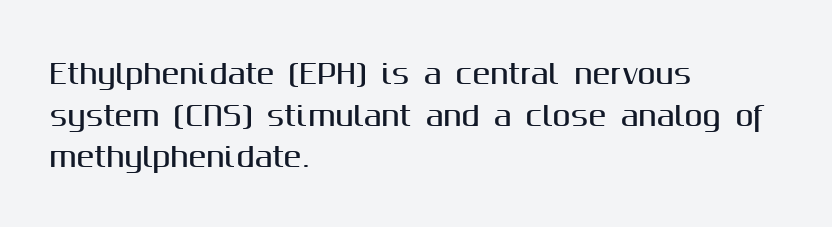
Q: Is the text italic (slanted)? A: No, it is upright.
Q: Is the text underlined? A: No.
Q: How is the paragraph aligned? A: Left-aligned.
Q: Is the spacing between letters normal or unusually wide? A: Normal.
Q: Is the spacing between lines tight, normal or loose? A: Normal.
